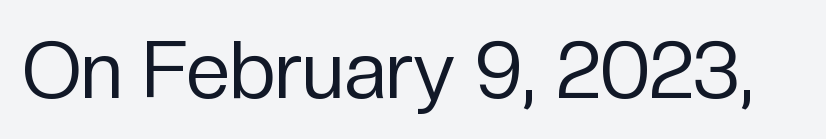
The image shows 79 px regular-weight sans-serif type, upright; set normal letter spacing, not underlined; low stroke contrast and a medium x-height.
